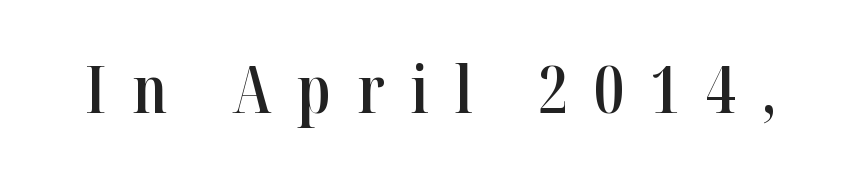
A serif font was chosen for this passage. As a designer I'd log this as weight 600, semibold. The lettering stays uniformly vertical, giving the passage a roman look. This rendering features lettering with no underline. Do the characters align in a grid? No, the font is proportional.
